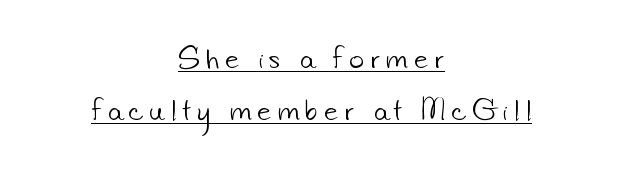
Q: Is the text bold? A: No.
Q: Is the text underlined? A: Yes.
Q: How is the paragraph aligned? A: Centered.
Q: Is the spacing between letters normal or unusually wide? A: Unusually wide.
Q: Is the spacing between lines tight, normal or loose? A: Loose.
